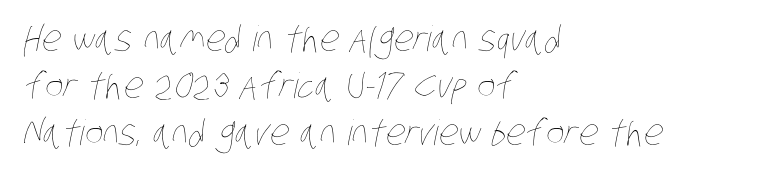
If you measured baseline to baseline, you'd find a middling distance. What stands out about the letter spacing? Nothing — it is the standard amount. Beneath every word, the page is bare. The ragged edge is on the right, which tells us the setting is flush left. Weight: regular or lighter.
